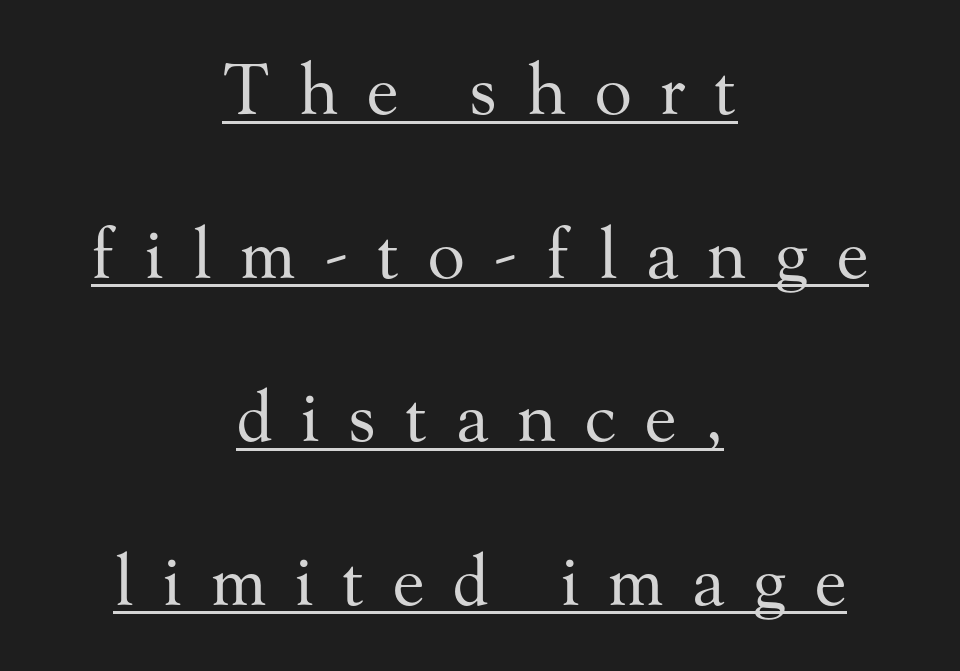
Q: Is the text bold? A: No.
Q: Is the text italic (slanted)? A: No, it is upright.
Q: Is the typeface a serif or a sans-serif typeface? A: Serif.
Q: Is the text underlined? A: Yes.
Q: How is the paragraph aligned? A: Centered.
Q: Is the spacing between letters normal or unusually wide? A: Unusually wide.
Q: Is the spacing between lines tight, normal or loose? A: Loose.
Q: Width (condensed, normal, or wide)? A: Normal.
Q: Stroke contrast? A: Medium.
Q: x-height? A: Small.
Q: Monospaced? A: No.
